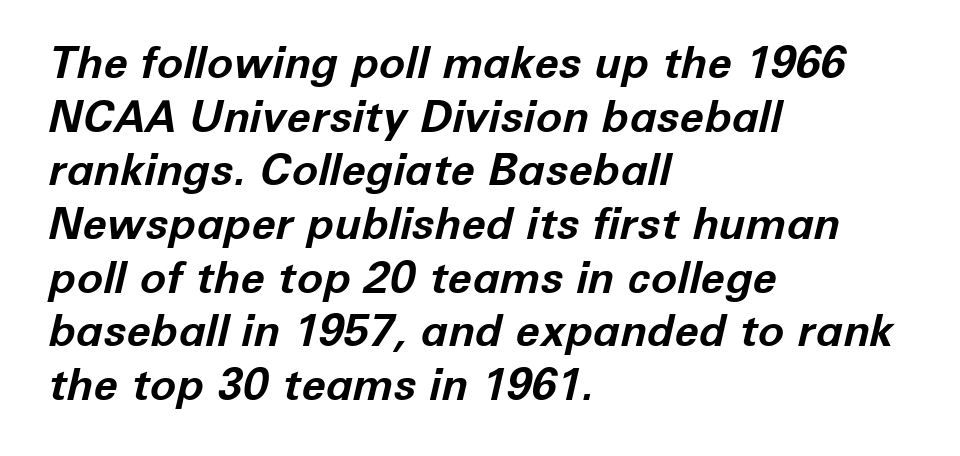
{"italic": "yes", "lean": "right", "slant_degrees": 12, "bold": "yes", "weight": "bold", "width": "normal", "stroke_contrast": "low", "x_height": "medium", "monospaced": "no", "underline": "no", "align": "left", "line_spacing_ratio": 1.22, "letter_spacing": "normal", "letter_spacing_em": 0.0, "glyph_px": 44}
